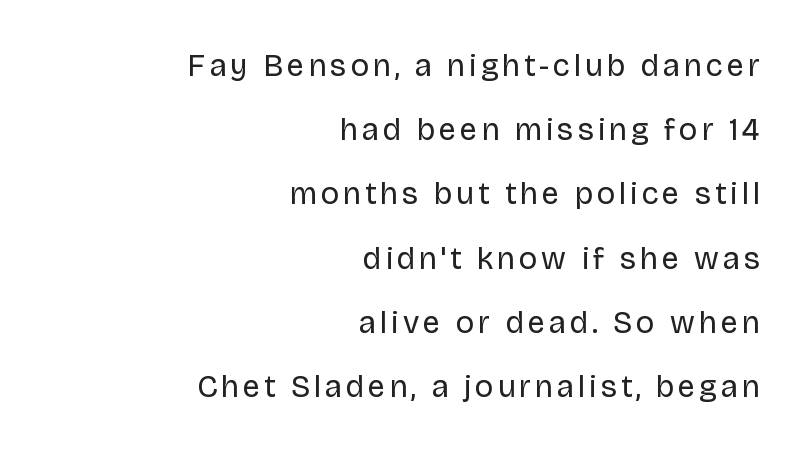
{"serif": "no", "italic": "no", "bold": "no", "weight": "regular", "width": "normal", "stroke_contrast": "low", "x_height": "large", "monospaced": "no", "underline": "no", "align": "right", "line_spacing": "loose", "line_spacing_ratio": 2.07, "glyph_px": 31}
